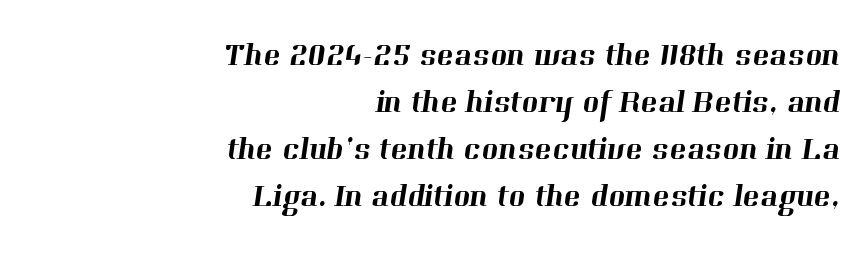
The image shows 32 px serif type; set right-aligned, normal line spacing (1.47x), normal letter spacing, not underlined; high stroke contrast and a medium x-height.
